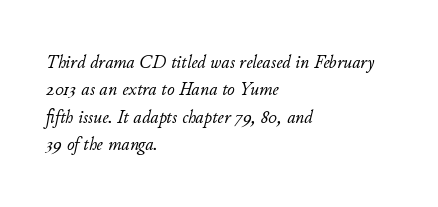
Q: Is the text bold? A: No.
Q: Is the text italic (slanted)? A: Yes, it leans right by about 11 degrees.
Q: Is the text underlined? A: No.
Q: How is the paragraph aligned? A: Left-aligned.
Q: Is the spacing between letters normal or unusually wide? A: Normal.
Q: Is the spacing between lines tight, normal or loose? A: Normal.
